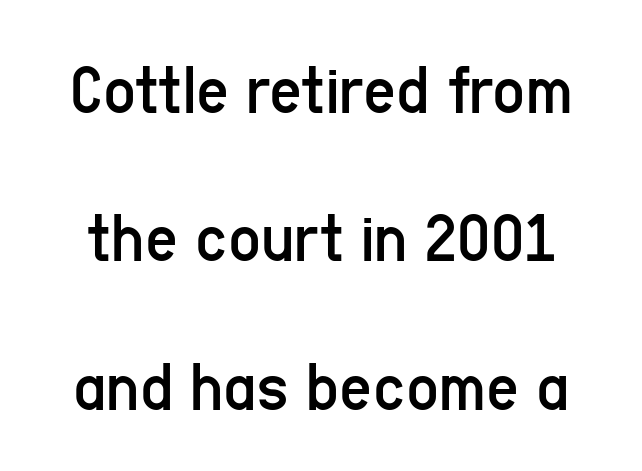
The image shows 71 px regular-weight, condensed sans-serif type, upright; set loose line spacing (2.09x), normal letter spacing, not underlined; low stroke contrast and a medium x-height.
